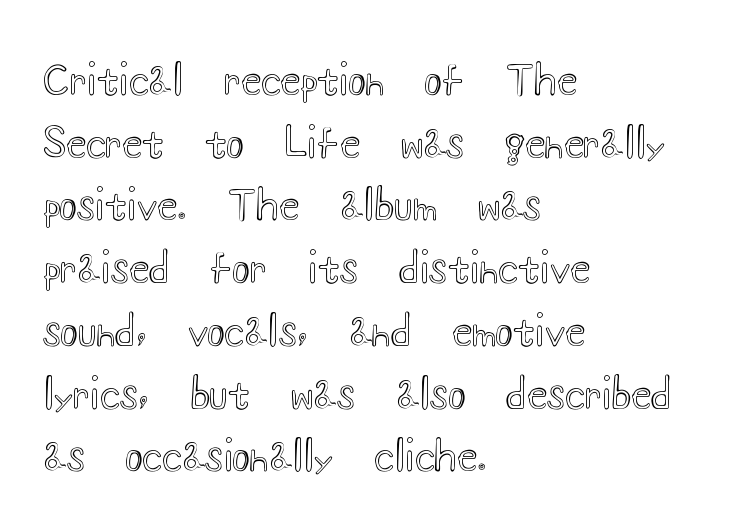
{"italic": "no", "width": "wide", "x_height": "small", "monospaced": "no", "underline": "no", "align": "left", "line_spacing": "normal", "line_spacing_ratio": 1.53, "letter_spacing": "normal", "letter_spacing_em": 0.0, "glyph_px": 41}
